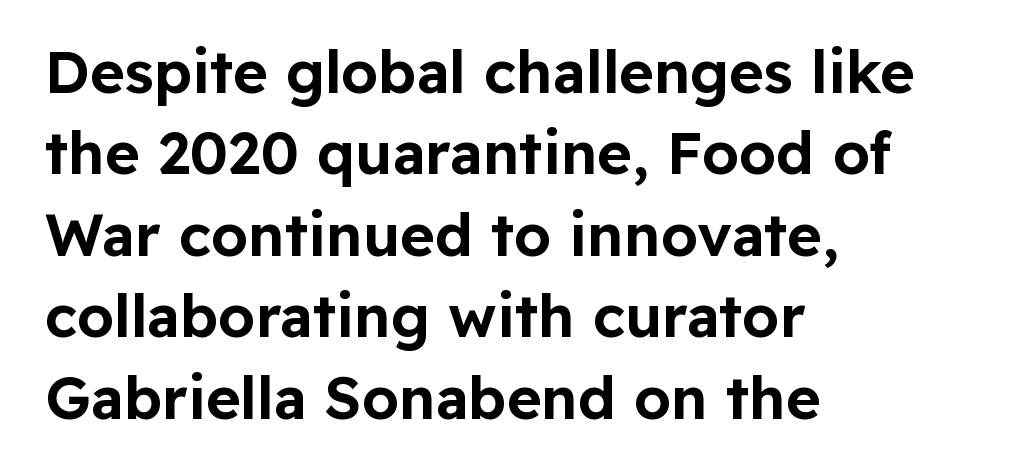
{"serif": "no", "italic": "no", "width": "normal", "stroke_contrast": "low", "x_height": "medium", "monospaced": "no", "underline": "no", "align": "left", "line_spacing": "normal", "line_spacing_ratio": 1.38, "letter_spacing": "normal", "letter_spacing_em": 0.0, "glyph_px": 59}
